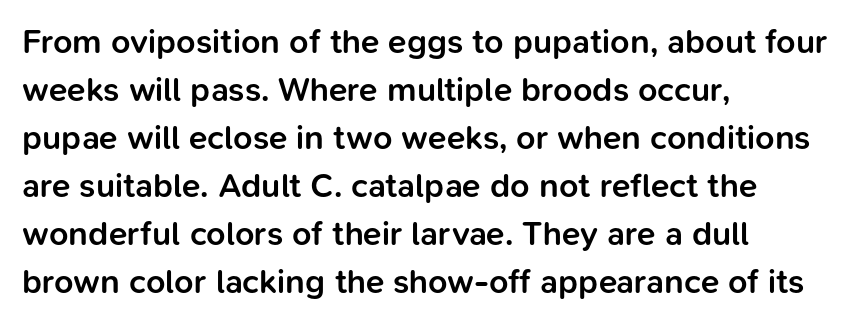
Q: Is the text bold? A: Semi-bold.
Q: Is the text italic (slanted)? A: No, it is upright.
Q: Is the typeface a serif or a sans-serif typeface? A: Sans-serif.
Q: Is the text underlined? A: No.
Q: How is the paragraph aligned? A: Left-aligned.
Q: Is the spacing between letters normal or unusually wide? A: Normal.
Q: Is the spacing between lines tight, normal or loose? A: Normal.
Q: Width (condensed, normal, or wide)? A: Normal.
Q: Stroke contrast? A: Low.
Q: x-height? A: Medium.
Q: Monospaced? A: No.
